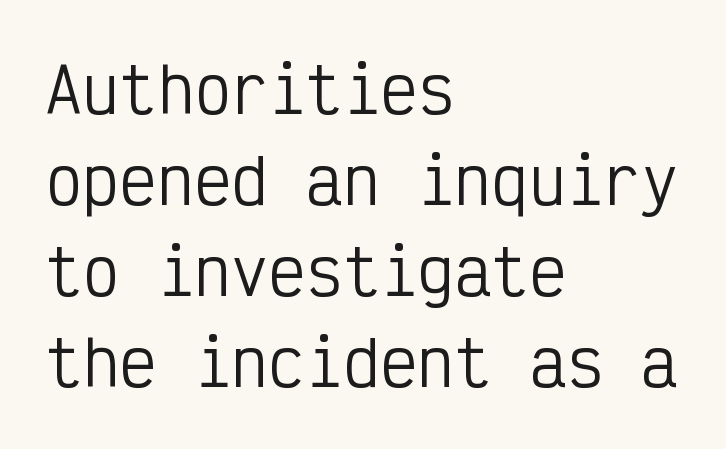
Weight class: somewhere from thin through regular. The rendering keeps characters at their native spacing. Compared with typical paragraphs, the rows here are spaced about the same. Letterform terminals end flat and unadorned throughout the passage. The font's upright variant was chosen for this text. In CSS terms this would be text-align: left.
